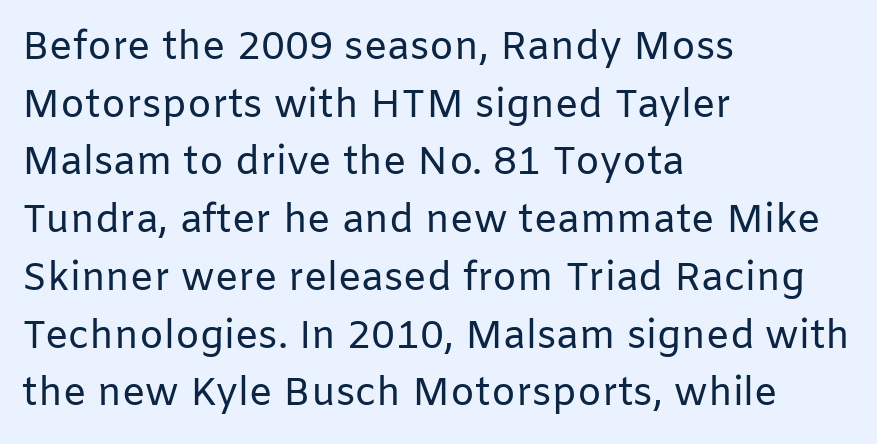
The image shows 39 px regular-weight sans-serif type, upright; set left-aligned, normal line spacing (1.48x), normal letter spacing, not underlined; low stroke contrast and a medium x-height.
